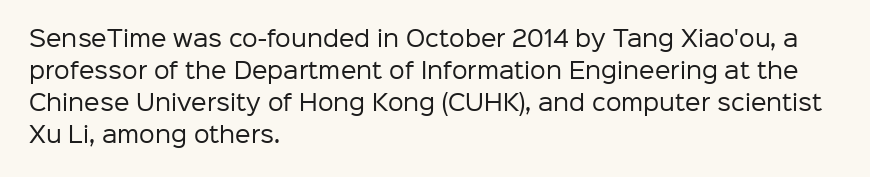
The image shows 22 px text type, upright; set left-aligned, normal line spacing (1.45x), normal letter spacing, not underlined.
